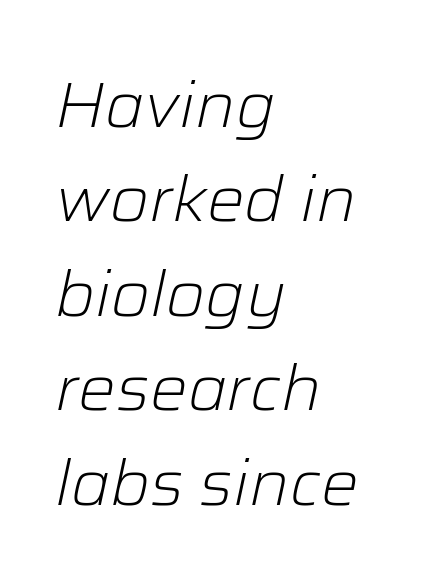
Q: Is the text bold? A: No.
Q: Is the text italic (slanted)? A: Yes, it leans right by about 12 degrees.
Q: Is the text underlined? A: No.
Q: How is the paragraph aligned? A: Left-aligned.
Q: Is the spacing between letters normal or unusually wide? A: Normal.
Q: Is the spacing between lines tight, normal or loose? A: Normal.
Q: Width (condensed, normal, or wide)? A: Normal.
Q: Stroke contrast? A: Low.
Q: x-height? A: Medium.
Q: Monospaced? A: No.
